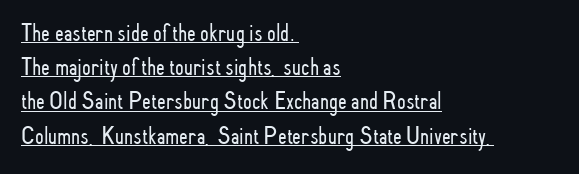
{"italic": "no", "bold": "no", "underline": "yes", "align": "left", "line_spacing": "normal", "line_spacing_ratio": 1.37, "letter_spacing": "normal", "letter_spacing_em": 0.0, "glyph_px": 25}
